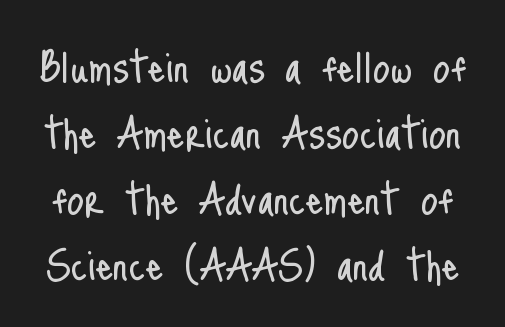
Observe the absence of serifs on each vertical stroke in this sample. The strip under each line holds only bare page. Is this a fixed-width face? No — the glyphs have proportional, varying widths. Nope, not italic — everything's standing straight. Unbolded letterforms with no extra heft.
